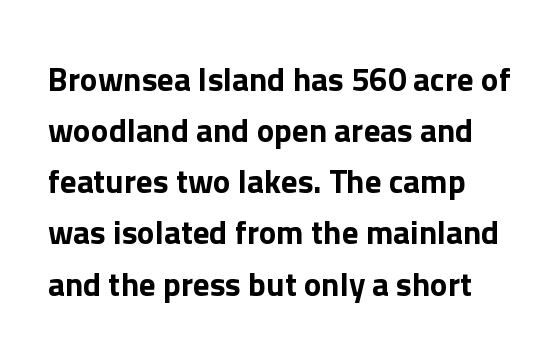
Q: Is the text italic (slanted)? A: No, it is upright.
Q: Is the typeface a serif or a sans-serif typeface? A: Sans-serif.
Q: Is the text underlined? A: No.
Q: Is the spacing between letters normal or unusually wide? A: Normal.
Q: Is the spacing between lines tight, normal or loose? A: Normal.
Q: Width (condensed, normal, or wide)? A: Normal.
Q: Stroke contrast? A: Low.
Q: x-height? A: Medium.
Q: Monospaced? A: No.
